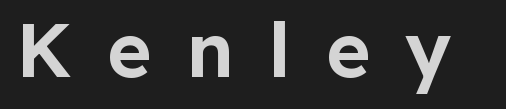
The image shows 76 px sans-serif type, upright; set unusually wide letter spacing (+0.46 em), not underlined; low stroke contrast and a medium x-height.
